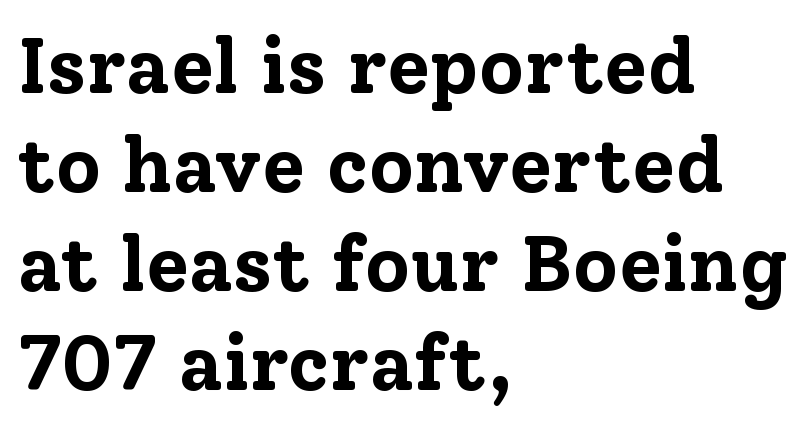
Q: Is the text bold? A: Yes.
Q: Is the text italic (slanted)? A: No, it is upright.
Q: Is the typeface a serif or a sans-serif typeface? A: Serif.
Q: Is the text underlined? A: No.
Q: How is the paragraph aligned? A: Left-aligned.
Q: Is the spacing between letters normal or unusually wide? A: Normal.
Q: Is the spacing between lines tight, normal or loose? A: Normal.
Q: Width (condensed, normal, or wide)? A: Normal.
Q: Stroke contrast? A: Low.
Q: x-height? A: Medium.
Q: Monospaced? A: No.
